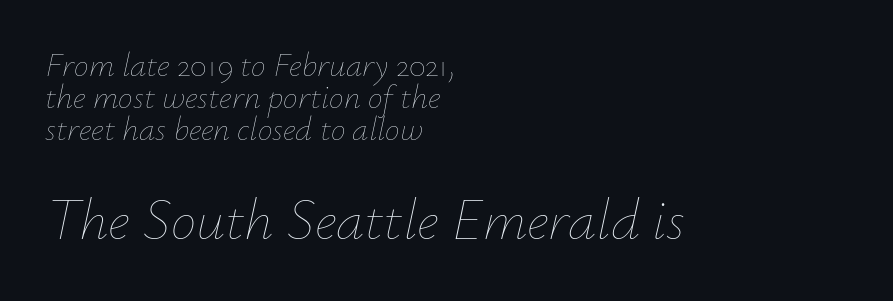
Q: Is the text bold? A: No.
Q: Is the text italic (slanted)? A: Yes, it leans right by about 12 degrees.
Q: Is the text underlined? A: No.
Q: How is the paragraph aligned? A: Left-aligned.
Q: Is the spacing between letters normal or unusually wide? A: Normal.
Q: Is the spacing between lines tight, normal or loose? A: Tight.
Q: Which block of text is set in a larger size, the first (top) or the second (bottom)? A: The second (bottom) one.
Q: Width (condensed, normal, or wide)? A: Normal.
Q: Stroke contrast? A: Low.
Q: x-height? A: Small.
Q: Monospaced? A: No.
